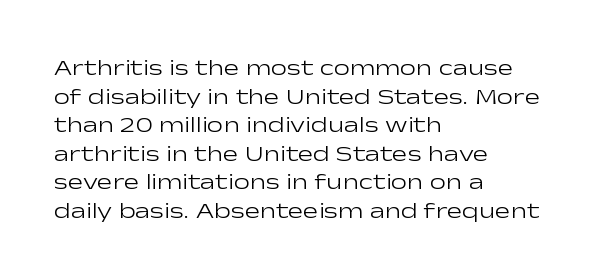
The image shows 23 px text type, upright; set left-aligned, line spacing 1.24x, normal letter spacing, not underlined.
